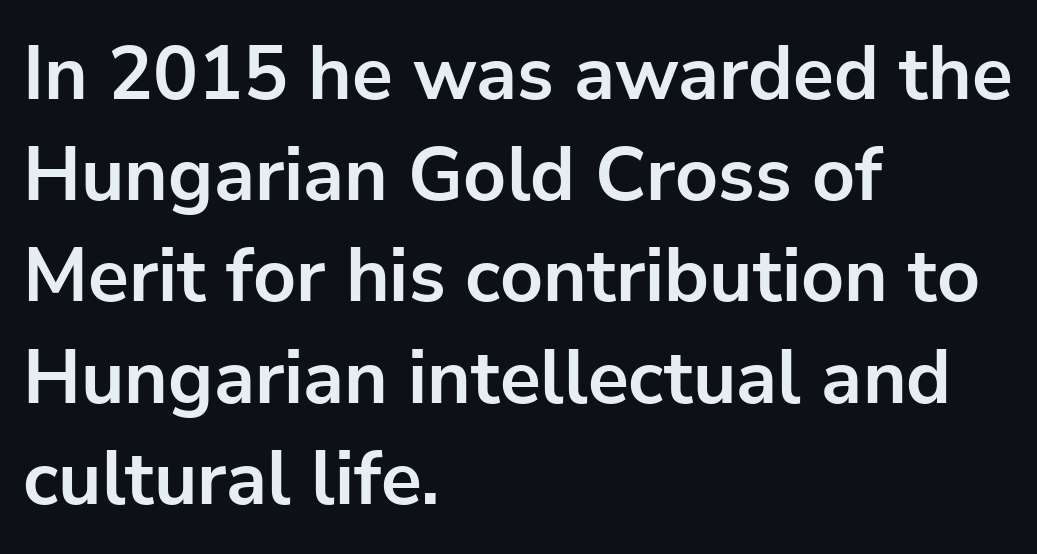
Q: Is the text bold? A: Yes.
Q: Is the text italic (slanted)? A: No, it is upright.
Q: Is the typeface a serif or a sans-serif typeface? A: Sans-serif.
Q: Is the text underlined? A: No.
Q: How is the paragraph aligned? A: Left-aligned.
Q: Is the spacing between letters normal or unusually wide? A: Normal.
Q: Is the spacing between lines tight, normal or loose? A: Normal.
Q: Width (condensed, normal, or wide)? A: Normal.
Q: Stroke contrast? A: Low.
Q: x-height? A: Medium.
Q: Monospaced? A: No.
